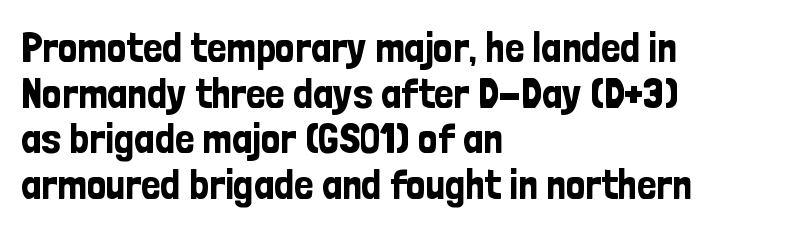
{"serif": "no", "italic": "no", "width": "condensed", "stroke_contrast": "low", "x_height": "medium", "monospaced": "no", "underline": "no", "align": "left", "line_spacing": "tight", "line_spacing_ratio": 1.06, "letter_spacing": "normal", "letter_spacing_em": 0.0, "glyph_px": 43}
